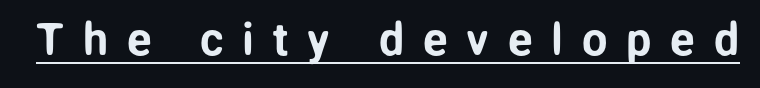
The horizontal fit of the characters is loose and conspicuously gappy. The glyphs are accompanied by a horizontal stroke just below them. It's the straight-up-and-down kind of type. These lines are composed in type without serifs.
